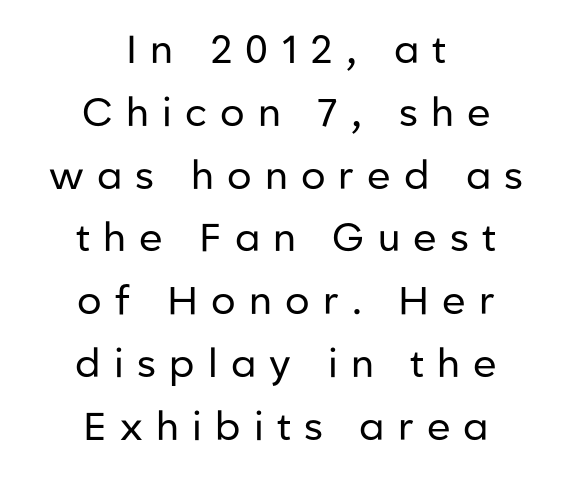
The vertical gap from one line to the next is medium. Is this a sans? Yes — the strokes have no serifs. The text block is weighted toward neither margin, spreading evenly from the middle. No word sits above an underline. Weight: not bold — regular or lighter. Characters remain perfectly vertical along every line.
